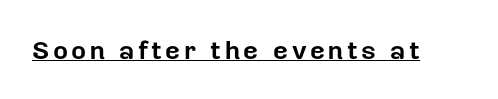
The image shows 26 px bold type, upright; set underlined.
